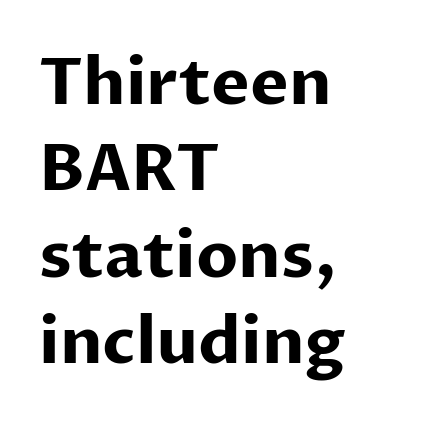
{"serif": "no", "italic": "no", "bold": "yes", "weight": "bold", "width": "normal", "stroke_contrast": "low", "x_height": "medium", "monospaced": "no", "underline": "no", "align": "left", "line_spacing": "normal", "line_spacing_ratio": 1.33, "letter_spacing": "normal", "letter_spacing_em": 0.0, "glyph_px": 65}
